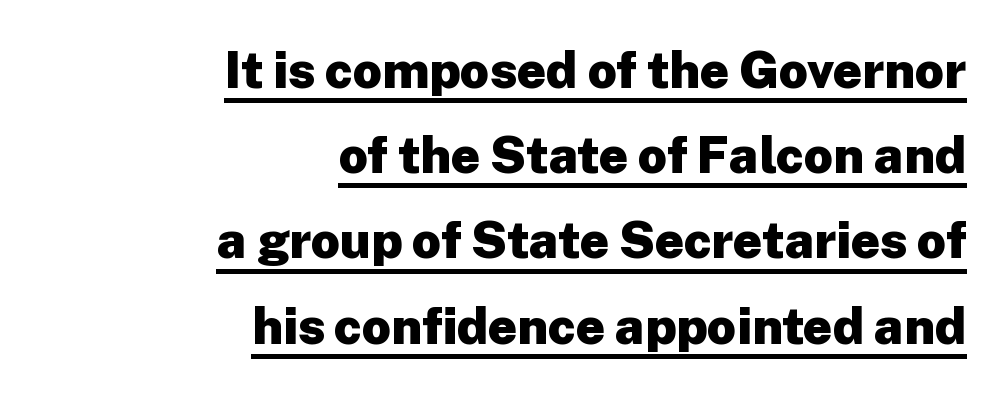
Heavy-handed strokes throughout: this text is bold. This rendering leaves character spacing at its baseline value. The lines sit at an ordinary, default distance from one another. Notice how the passage keeps a crisp vertical edge on the right only. Looks like regular typesetting: each glyph gets only the width it needs. A sans-serif font was chosen for this passage.
